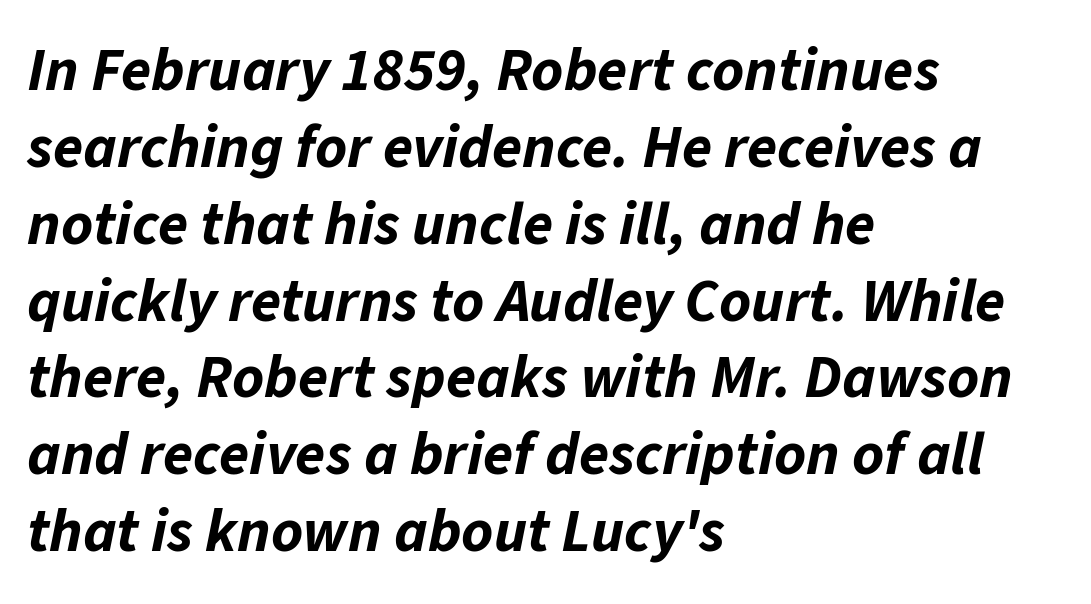
The image shows 61 px bold type, italic (leaning right); set left-aligned, normal line spacing (1.26x), normal letter spacing, not underlined; low stroke contrast and a medium x-height.
